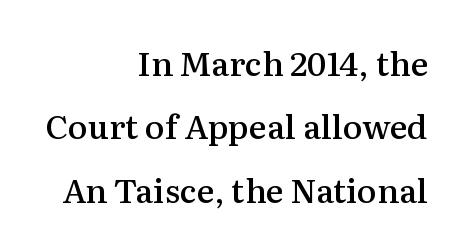
The gaps between neighbouring characters are ordinary and unremarkable. Interline gaps are noticeably wide in this sample. Character widths vary here, with narrow letters taking less room than wide ones. Italic: no, the glyphs are upright roman.
